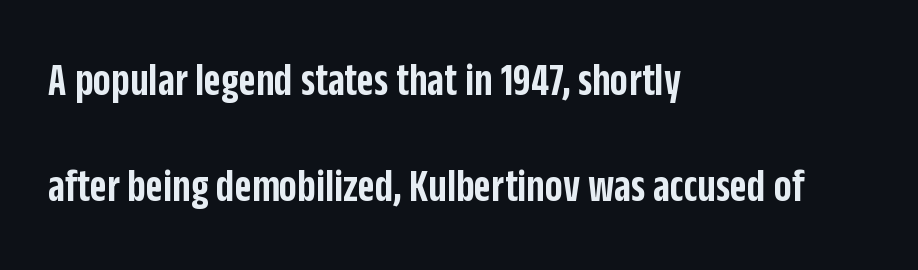
Q: Is the text bold? A: Semi-bold.
Q: Is the text italic (slanted)? A: No, it is upright.
Q: Is the typeface a serif or a sans-serif typeface? A: Sans-serif.
Q: Is the text underlined? A: No.
Q: How is the paragraph aligned? A: Left-aligned.
Q: Is the spacing between letters normal or unusually wide? A: Normal.
Q: Is the spacing between lines tight, normal or loose? A: Loose.
Q: Width (condensed, normal, or wide)? A: Condensed.
Q: Stroke contrast? A: Low.
Q: x-height? A: Large.
Q: Monospaced? A: No.
